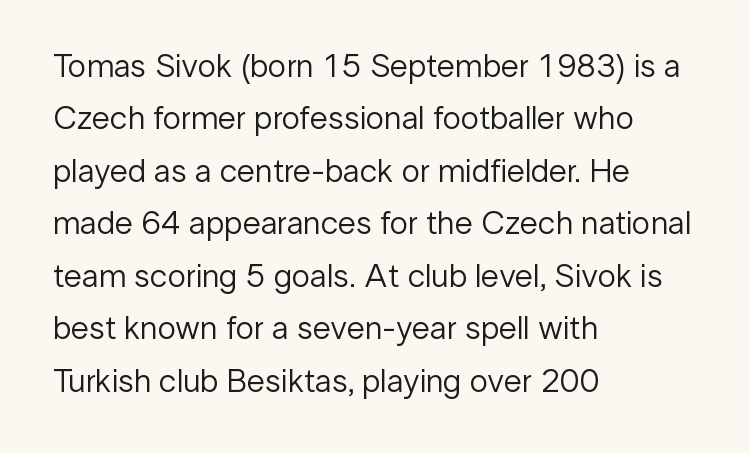
{"serif": "no", "italic": "no", "bold": "no", "weight": "regular", "width": "normal", "stroke_contrast": "low", "x_height": "medium", "monospaced": "no", "underline": "no", "align": "left", "line_spacing": "normal", "line_spacing_ratio": 1.59, "letter_spacing": "normal", "letter_spacing_em": 0.0, "glyph_px": 33}
